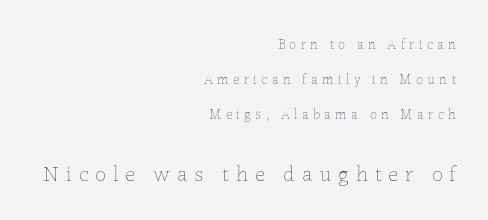
The typeface has the unassuming heft of standard copy or less. Compared with typical body copy, the letter spacing here is much looser. Is the lower block the larger one? Yes — the lower block carries the bigger type. Quick note: interline space is abundant. Leftover space on each line is placed entirely before the opening word.
